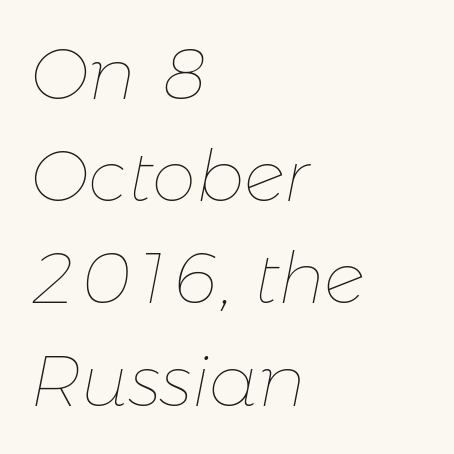
Words appear dense and cohesive because spacing is normal. The passage shown leans; its letterforms are oblique. The lines in this sample share a left origin and differ only in where they stop. The face used here is proportionally spaced, like ordinary book or web type. A normal amount of white space separates one row of letters from the next. Vertical stems look standard width or narrower in stroke.
